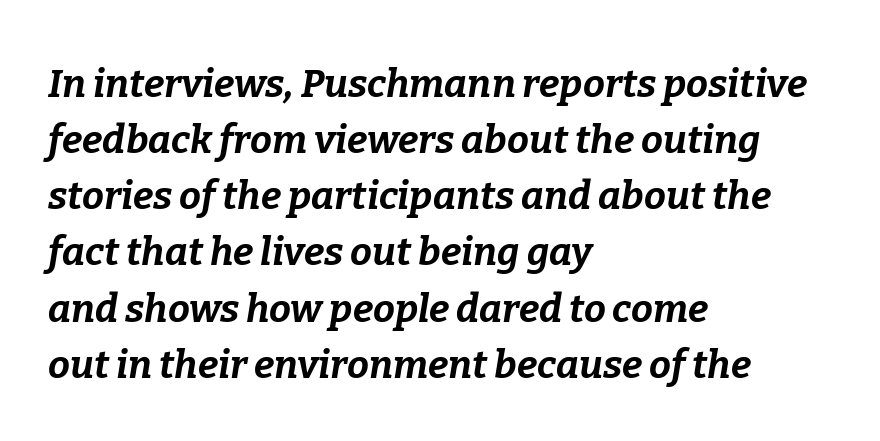
{"italic": "yes", "lean": "right", "slant_degrees": 9, "bold": "yes", "weight": "bold", "width": "normal", "stroke_contrast": "low", "x_height": "medium", "monospaced": "no", "underline": "no", "align": "left", "line_spacing": "normal", "line_spacing_ratio": 1.44, "letter_spacing": "normal", "letter_spacing_em": 0.0, "glyph_px": 39}
